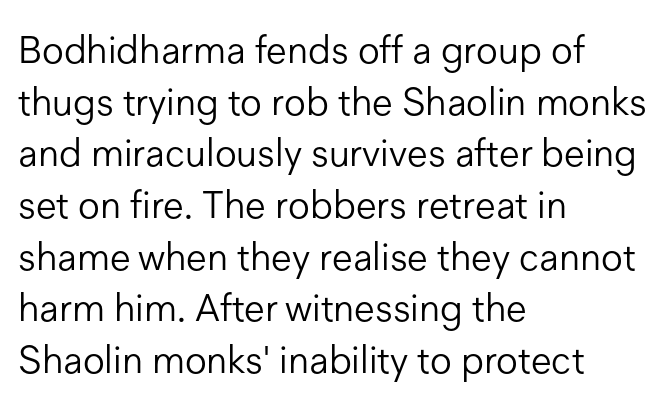
Ascenders rise straight up at ninety degrees. Plain, unruled lines of type. Nothing unusual about the tracking: characters are spaced as the font intends. The font is comparable to plain body text, perhaps lighter.
